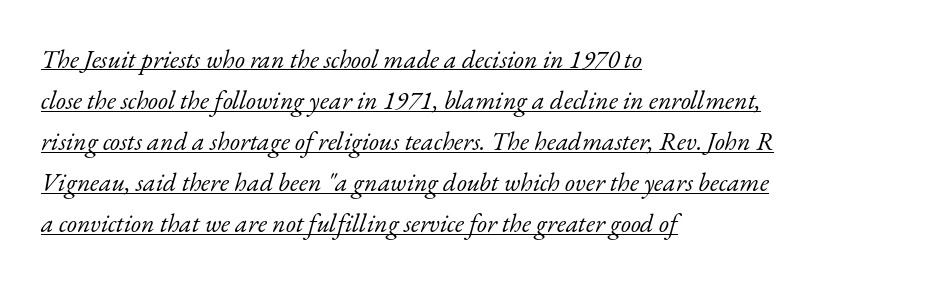
The image shows 26 px text type, italic (leaning right); set left-aligned, normal line spacing (1.58x), normal letter spacing, underlined.
